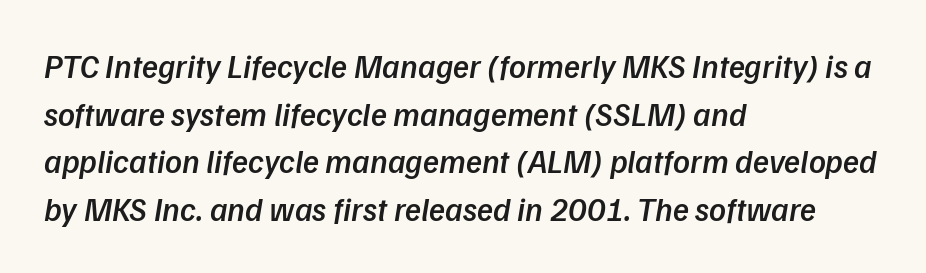
Q: Is the text bold? A: Semi-bold.
Q: Is the typeface a serif or a sans-serif typeface? A: Sans-serif.
Q: Is the text underlined? A: No.
Q: How is the paragraph aligned? A: Left-aligned.
Q: Is the spacing between letters normal or unusually wide? A: Normal.
Q: Is the spacing between lines tight, normal or loose? A: Normal.
Q: Width (condensed, normal, or wide)? A: Normal.
Q: Stroke contrast? A: Low.
Q: x-height? A: Medium.
Q: Monospaced? A: No.
